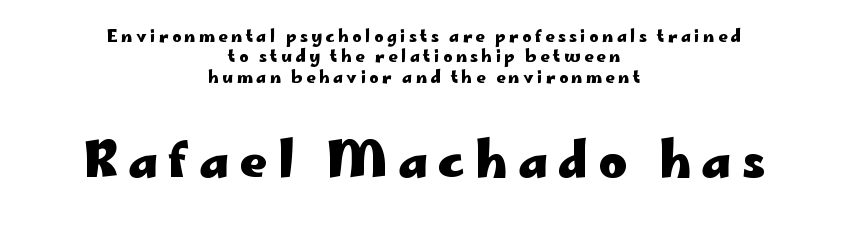
{"serif": "no", "italic": "no", "bold": "yes", "weight": "heavy", "width": "wide", "stroke_contrast": "low", "x_height": "small", "monospaced": "no", "underline": "no", "align": "center", "line_spacing": "normal", "line_spacing_ratio": 1.28, "letter_spacing": "wide", "letter_spacing_em": 0.22, "larger_block": "second", "size_ratio": 3.0, "glyph_px": 48}
